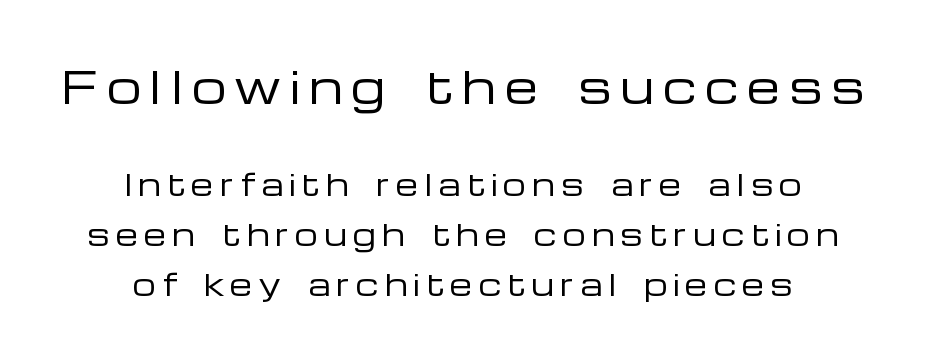
The image shows 43 px regular-weight, wide sans-serif type, upright; set centered, line spacing 1.72x, unusually wide letter spacing (+0.21 em), not underlined; the first (top) block is 1.48x larger; low stroke contrast and a medium x-height.
